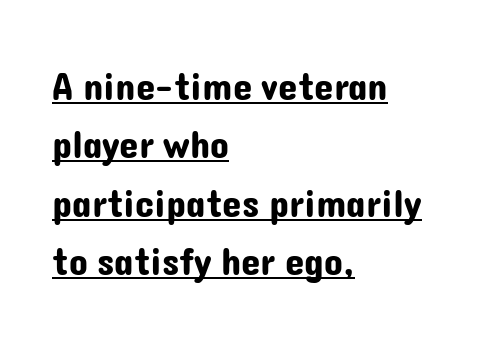
Q: Is the text italic (slanted)? A: No, it is upright.
Q: Is the typeface a serif or a sans-serif typeface? A: Sans-serif.
Q: Is the text underlined? A: Yes.
Q: How is the paragraph aligned? A: Left-aligned.
Q: Is the spacing between letters normal or unusually wide? A: Normal.
Q: Is the spacing between lines tight, normal or loose? A: Normal.
Q: Width (condensed, normal, or wide)? A: Normal.
Q: Stroke contrast? A: Low.
Q: x-height? A: Medium.
Q: Monospaced? A: No.
